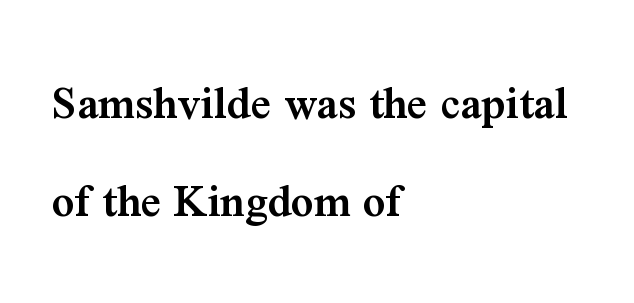
These lines carry some extra weight — a demibold, not a full bold. The font family rendered here belongs to the serif group. Unlike italic type, these characters show no tilt at all. The passage shown is typed in a proportional face where columns would drift.
